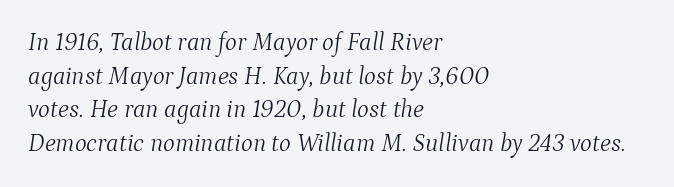
Unmarked baselines from the first word to the last. A typesetter would call this leading conventional body-copy spacing. Notice how the passage keeps a crisp vertical edge on the left only. This sample uses plain, unmodified letter spacing. The font is comparable to plain body text, perhaps lighter. Slanted lettering throughout.
